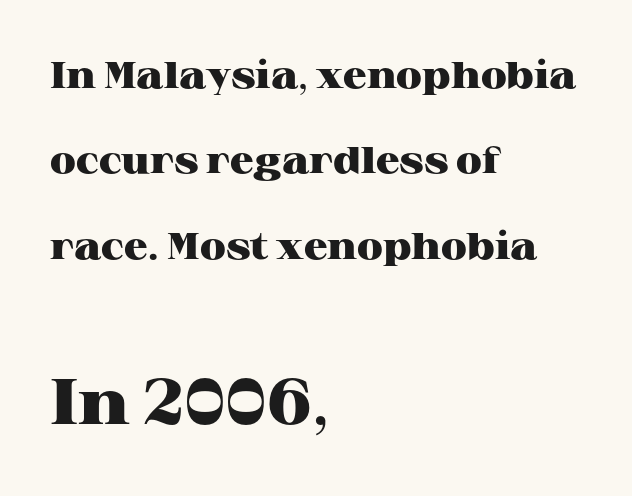
Unlike a clean sans, this face finishes its strokes with serifs. Horizontally, the lines are justified to the leading edge only. Leading: increased. This sample has the flowing, uneven cadence of proportional lettering. A dark, heavy texture on the line: the type is bold.
